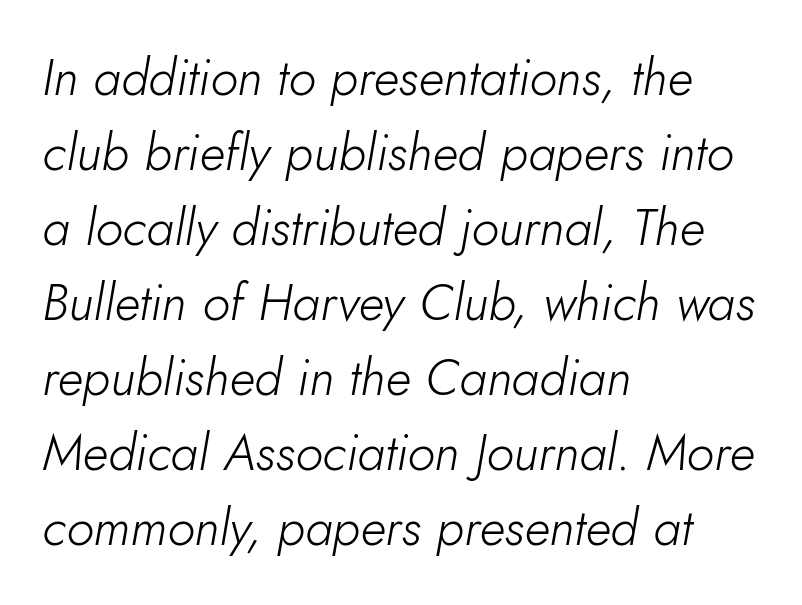
Q: Is the text bold? A: No.
Q: Is the text italic (slanted)? A: Yes, it leans right by about 10 degrees.
Q: Is the text underlined? A: No.
Q: How is the paragraph aligned? A: Left-aligned.
Q: Is the spacing between letters normal or unusually wide? A: Normal.
Q: Is the spacing between lines tight, normal or loose? A: Normal.
Q: Width (condensed, normal, or wide)? A: Normal.
Q: Stroke contrast? A: Low.
Q: x-height? A: Small.
Q: Monospaced? A: No.
